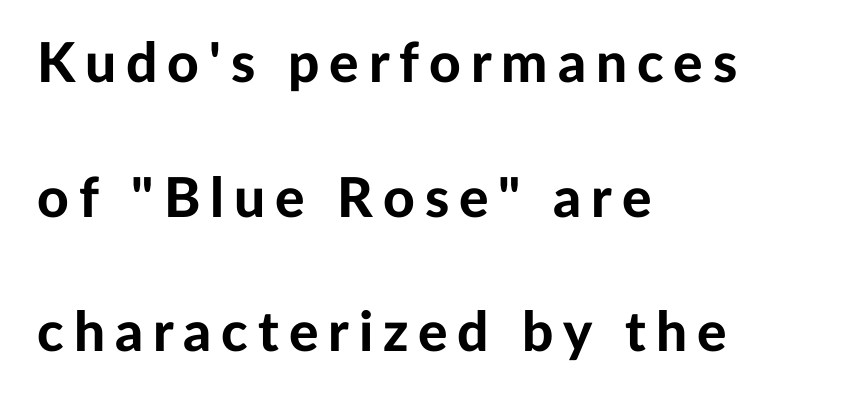
The image shows 55 px bold sans-serif type, upright; set left-aligned, loose line spacing (2.45x), not underlined; low stroke contrast and a medium x-height.
